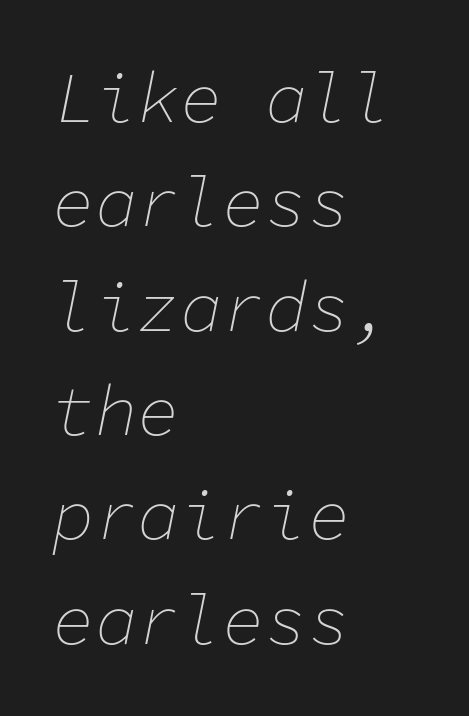
Short and long lines alike share a common starting point at left. Whoever set this chose a conventional vertical rhythm. If you drew a line through each stem, it would be angled. Honestly, there is no underline to notice here at all. The face used here is monospaced, like something from a code editor. Honestly, the letter spacing is just normal — you wouldn't notice it.
